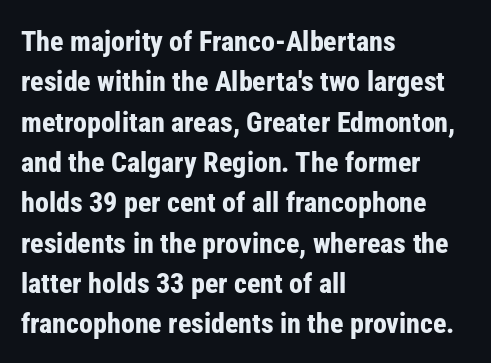
Q: Is the text bold? A: Yes.
Q: Is the text italic (slanted)? A: No, it is upright.
Q: Is the typeface a serif or a sans-serif typeface? A: Sans-serif.
Q: Is the text underlined? A: No.
Q: How is the paragraph aligned? A: Left-aligned.
Q: Is the spacing between letters normal or unusually wide? A: Normal.
Q: Is the spacing between lines tight, normal or loose? A: Normal.
Q: Width (condensed, normal, or wide)? A: Condensed.
Q: Stroke contrast? A: Low.
Q: x-height? A: Medium.
Q: Monospaced? A: No.
